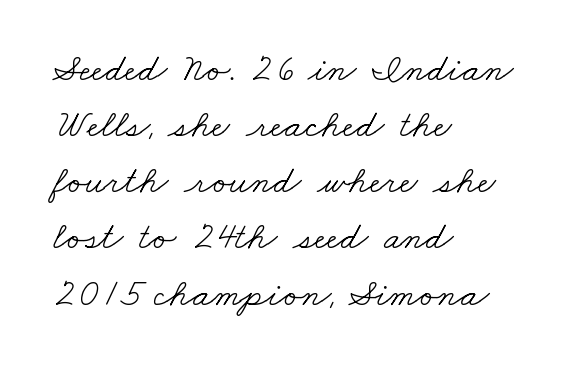
Q: Is the text bold? A: No.
Q: Is the typeface a serif or a sans-serif typeface? A: Serif.
Q: Is the text underlined? A: No.
Q: How is the paragraph aligned? A: Left-aligned.
Q: Is the spacing between letters normal or unusually wide? A: Normal.
Q: Is the spacing between lines tight, normal or loose? A: Normal.
Q: Width (condensed, normal, or wide)? A: Wide.
Q: Stroke contrast? A: Low.
Q: x-height? A: Small.
Q: Monospaced? A: No.
